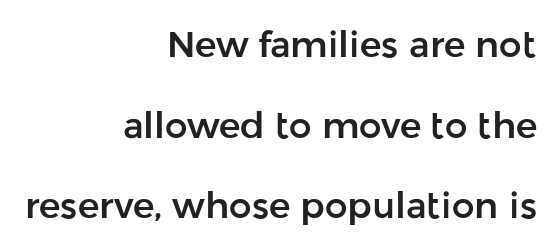
The image shows 36 px sans-serif type, upright; set right-aligned, loose line spacing (2.24x), normal letter spacing, not underlined; low stroke contrast and a medium x-height.
